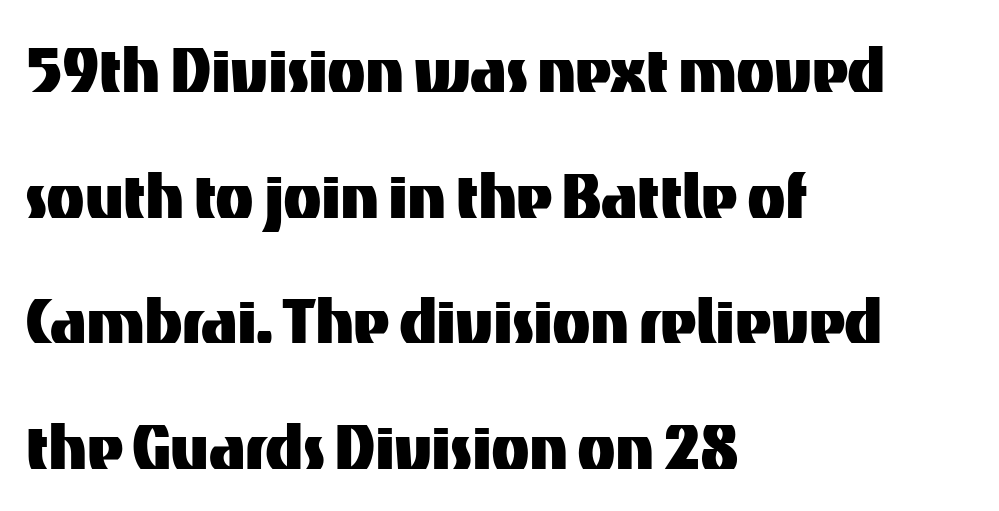
Q: Is the text italic (slanted)? A: No, it is upright.
Q: Is the typeface a serif or a sans-serif typeface? A: Sans-serif.
Q: Is the text underlined? A: No.
Q: How is the paragraph aligned? A: Left-aligned.
Q: Is the spacing between letters normal or unusually wide? A: Normal.
Q: Is the spacing between lines tight, normal or loose? A: Normal.
Q: Width (condensed, normal, or wide)? A: Normal.
Q: Stroke contrast? A: Medium.
Q: x-height? A: Medium.
Q: Monospaced? A: No.
